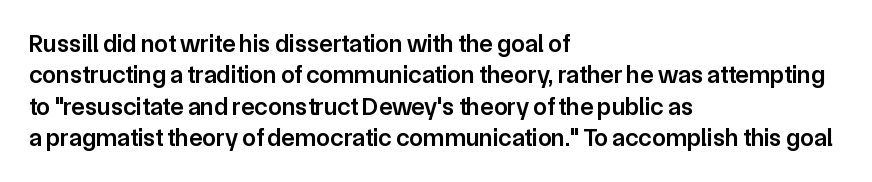
The image shows 25 px text type, upright; set left-aligned, normal line spacing (1.26x), normal letter spacing, not underlined.
